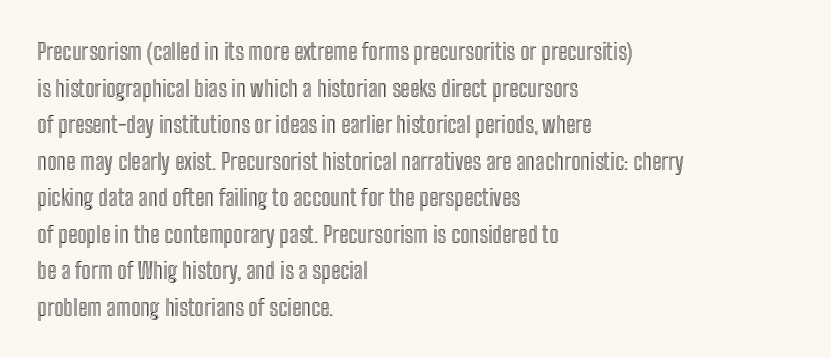
The image shows 23 px text type, upright; set left-aligned, normal line spacing (1.59x), normal letter spacing, not underlined.
